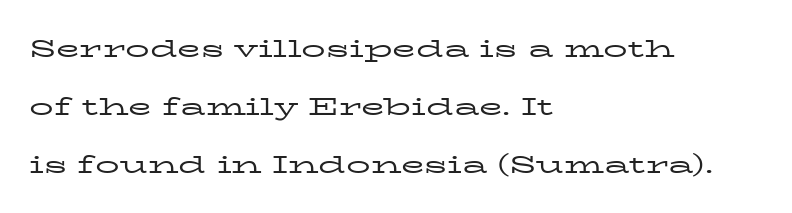
The image shows 24 px text type, upright; set left-aligned, loose line spacing (2.41x), normal letter spacing, not underlined.
